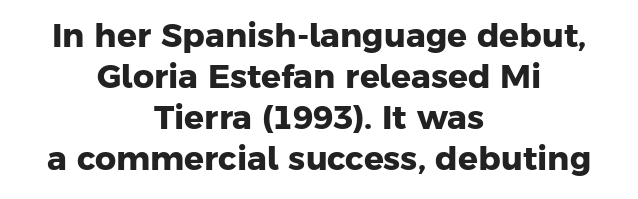
Each letter keeps its own natural width here, so spacing adapts to shape. The face used here is rendered with its standard letterfit. Serif or sans? Sans — the stroke terminals are bare. Leftover space on each line is divided equally before and after the words. The baseline area is clear. The characters look thick and weighty, a clear bold.
